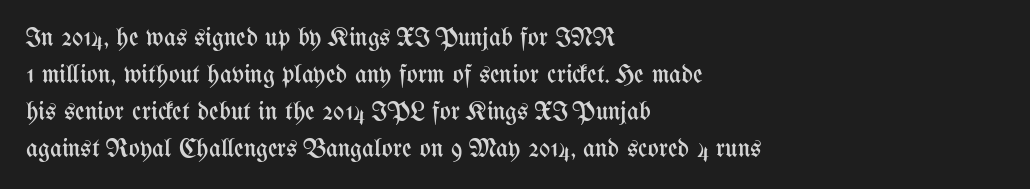
Rule under the text: the space is simply empty. The tracking reads as untouched default to a designer's eye. Compared with a typical body face, this is equally light or lighter still. A student would call this left alignment; a typographer would say flush left, rag right. The rows are spaced the way most documents space them.
